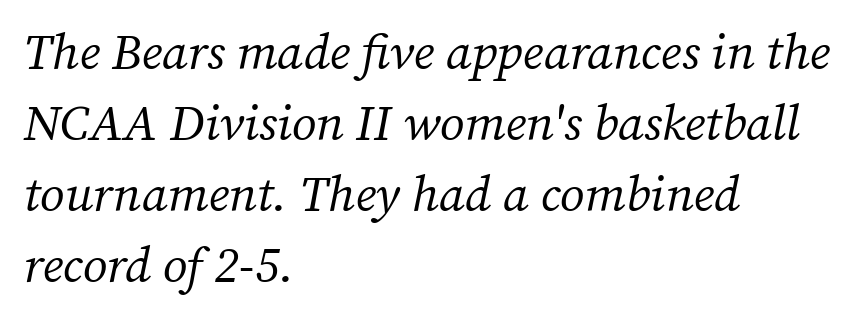
Q: Is the text bold? A: No.
Q: Is the text italic (slanted)? A: Yes, it leans right by about 12 degrees.
Q: Is the typeface a serif or a sans-serif typeface? A: Serif.
Q: Is the text underlined? A: No.
Q: How is the paragraph aligned? A: Left-aligned.
Q: Is the spacing between letters normal or unusually wide? A: Normal.
Q: Is the spacing between lines tight, normal or loose? A: Normal.
Q: Width (condensed, normal, or wide)? A: Normal.
Q: Stroke contrast? A: Medium.
Q: x-height? A: Medium.
Q: Monospaced? A: No.
